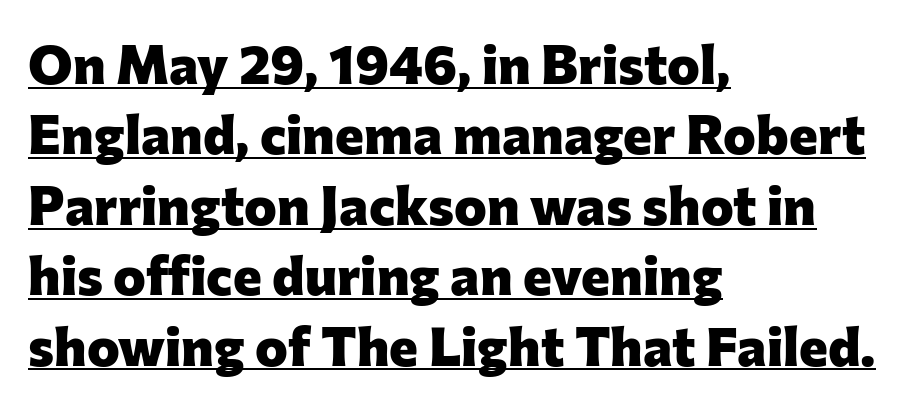
Q: Is the text bold? A: Yes.
Q: Is the text italic (slanted)? A: No, it is upright.
Q: Is the typeface a serif or a sans-serif typeface? A: Sans-serif.
Q: Is the text underlined? A: Yes.
Q: How is the paragraph aligned? A: Left-aligned.
Q: Is the spacing between letters normal or unusually wide? A: Normal.
Q: Is the spacing between lines tight, normal or loose? A: Normal.
Q: Width (condensed, normal, or wide)? A: Normal.
Q: Stroke contrast? A: Low.
Q: x-height? A: Medium.
Q: Monospaced? A: No.
